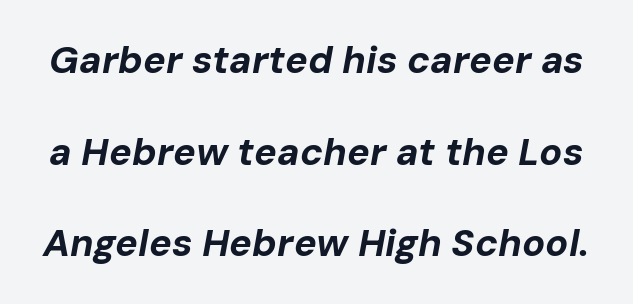
The letters sit at their default tracking, neither squeezed nor spread. When letters slant like this, we call the style italic. The vertical gap from one line to the next is large. Bold? Absolutely — the strokes are thick and heavy. Letters rest on an invisible, unmarked baseline. This sample has the flowing, uneven cadence of proportional lettering.
